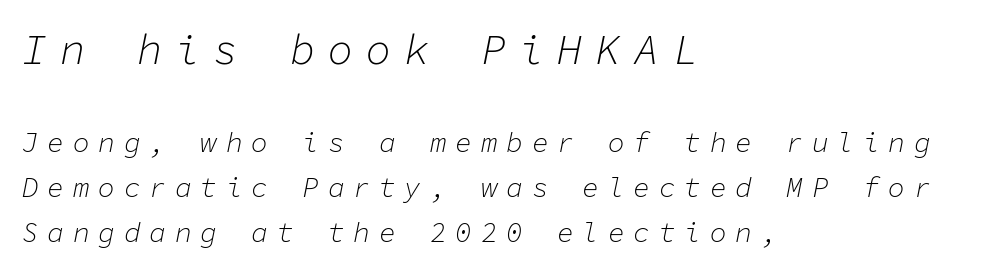
Q: Is the text bold? A: No.
Q: Is the text italic (slanted)? A: Yes, it leans right by about 11 degrees.
Q: Is the text underlined? A: No.
Q: How is the paragraph aligned? A: Left-aligned.
Q: Is the spacing between letters normal or unusually wide? A: Unusually wide.
Q: Is the spacing between lines tight, normal or loose? A: Normal.
Q: Which block of text is set in a larger size, the first (top) or the second (bottom)? A: The first (top) one.
Q: Width (condensed, normal, or wide)? A: Normal.
Q: Stroke contrast? A: Low.
Q: x-height? A: Medium.
Q: Monospaced? A: Yes.
